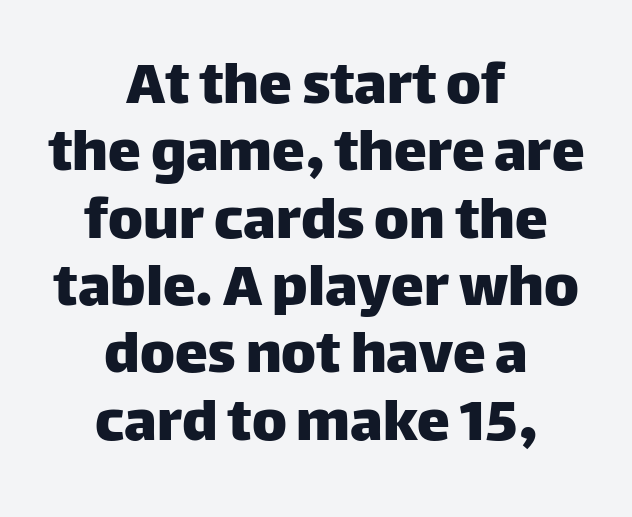
No feet cap the strokes, marking this as sans-serif type. If you drew a line through each stem, it would be perfectly vertical. Letters rest on an invisible, unmarked baseline. Honestly, the letter spacing is just normal — you wouldn't notice it. The rendering uses natural spacing where letterforms have individual widths.
